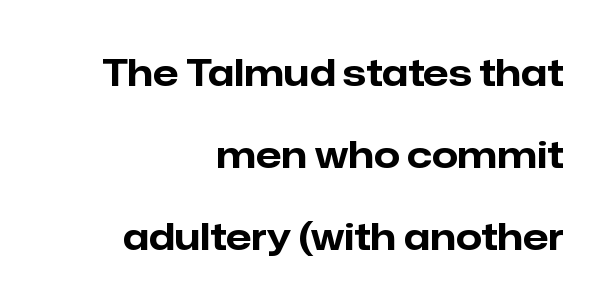
The image shows 37 px bold sans-serif type, upright; set right-aligned, loose line spacing (2.21x), normal letter spacing, not underlined; low stroke contrast and a medium x-height.
